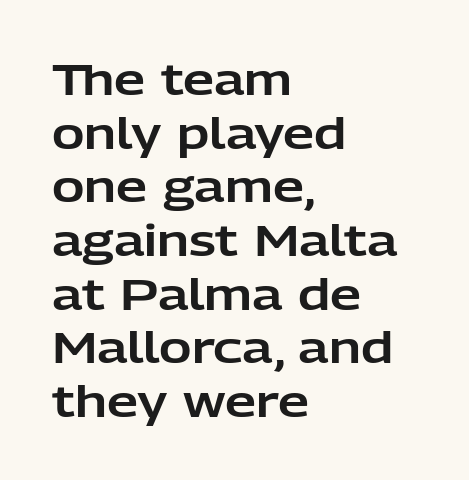
Here the glyphs are tracked normally, forming tight word shapes. The words here are not underlined. The font's upright variant was chosen for this text. Font category for this specimen: sans-serif.
